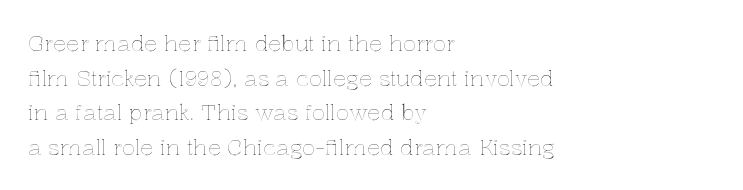
Q: Is the text italic (slanted)? A: No, it is upright.
Q: Is the text underlined? A: No.
Q: How is the paragraph aligned? A: Left-aligned.
Q: Is the spacing between letters normal or unusually wide? A: Normal.
Q: Is the spacing between lines tight, normal or loose? A: Normal.
